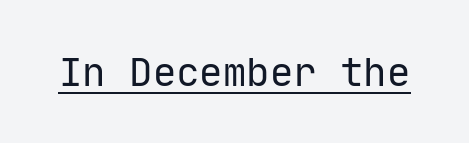
{"serif": "no", "italic": "no", "bold": "no", "weight": "regular", "width": "normal", "stroke_contrast": "low", "x_height": "medium", "monospaced": "yes", "underline": "yes", "letter_spacing": "normal", "letter_spacing_em": 0.0, "glyph_px": 39}
